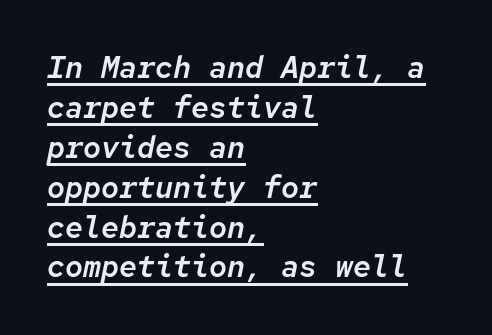
{"italic": "yes", "lean": "right", "slant_degrees": 12, "width": "normal", "stroke_contrast": "low", "x_height": "medium", "monospaced": "yes", "underline": "yes", "align": "left", "line_spacing": "normal", "line_spacing_ratio": 1.33, "letter_spacing": "normal", "letter_spacing_em": 0.0, "glyph_px": 30}
